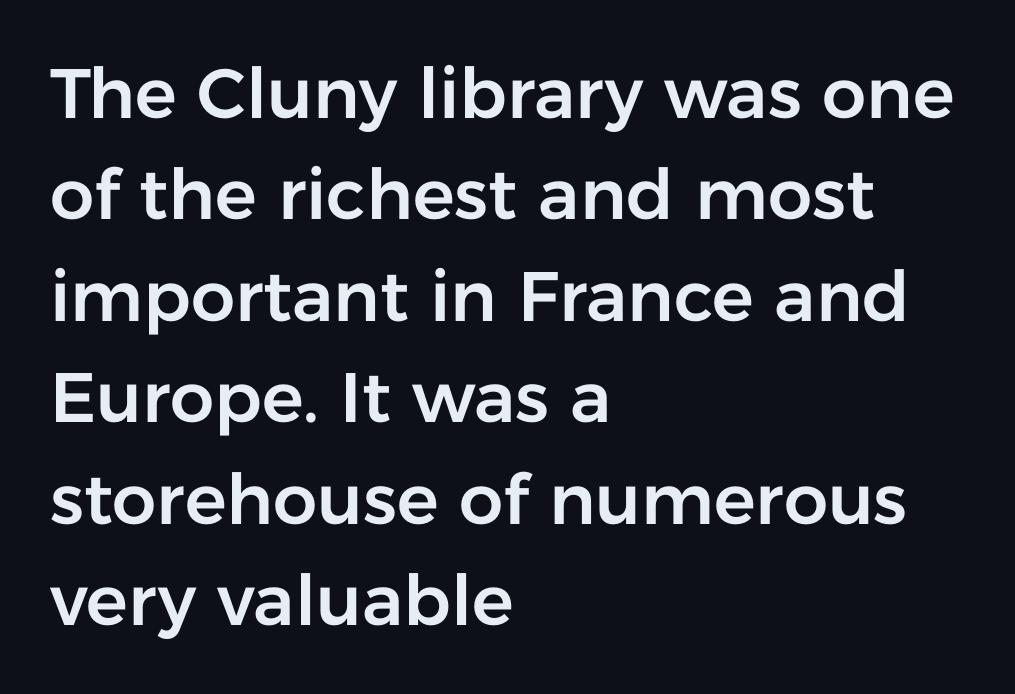
Q: Is the text italic (slanted)? A: No, it is upright.
Q: Is the typeface a serif or a sans-serif typeface? A: Sans-serif.
Q: Is the text underlined? A: No.
Q: How is the paragraph aligned? A: Left-aligned.
Q: Is the spacing between letters normal or unusually wide? A: Normal.
Q: Is the spacing between lines tight, normal or loose? A: Normal.
Q: Width (condensed, normal, or wide)? A: Normal.
Q: Stroke contrast? A: Low.
Q: x-height? A: Medium.
Q: Monospaced? A: No.
